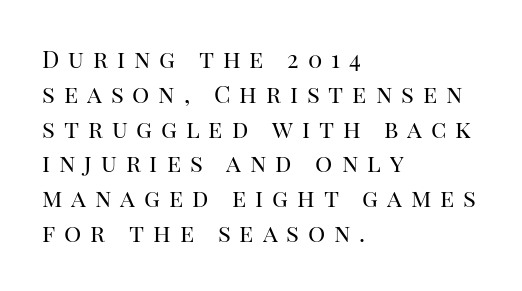
Q: Is the text bold? A: No.
Q: Is the text italic (slanted)? A: No, it is upright.
Q: Is the text underlined? A: No.
Q: How is the paragraph aligned? A: Left-aligned.
Q: Is the spacing between letters normal or unusually wide? A: Unusually wide.
Q: Is the spacing between lines tight, normal or loose? A: Normal.
